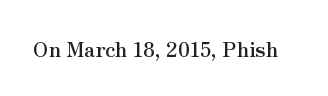
Q: Is the text bold? A: Yes.
Q: Is the text italic (slanted)? A: No, it is upright.
Q: Is the text underlined? A: No.
Q: Is the spacing between letters normal or unusually wide? A: Normal.
